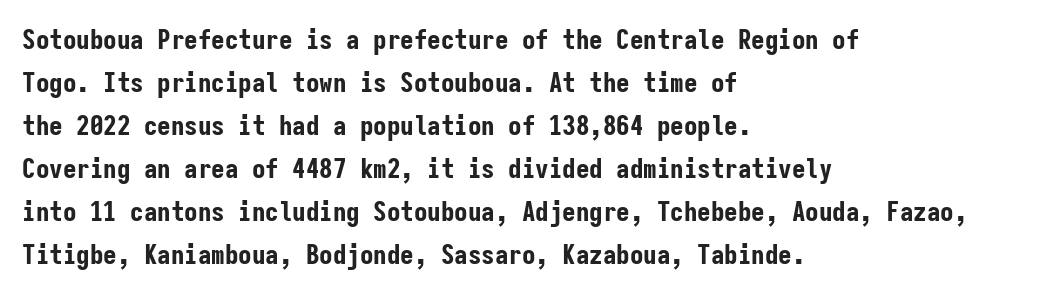
Q: Is the text bold? A: Yes.
Q: Is the text italic (slanted)? A: No, it is upright.
Q: Is the text underlined? A: No.
Q: How is the paragraph aligned? A: Left-aligned.
Q: Is the spacing between letters normal or unusually wide? A: Normal.
Q: Is the spacing between lines tight, normal or loose? A: Normal.
